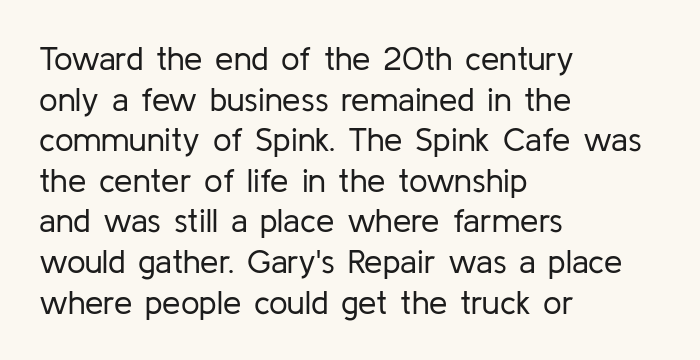
Q: Is the text bold? A: No.
Q: Is the text italic (slanted)? A: No, it is upright.
Q: Is the typeface a serif or a sans-serif typeface? A: Sans-serif.
Q: Is the text underlined? A: No.
Q: How is the paragraph aligned? A: Left-aligned.
Q: Is the spacing between letters normal or unusually wide? A: Normal.
Q: Width (condensed, normal, or wide)? A: Normal.
Q: Stroke contrast? A: Low.
Q: x-height? A: Medium.
Q: Monospaced? A: No.
